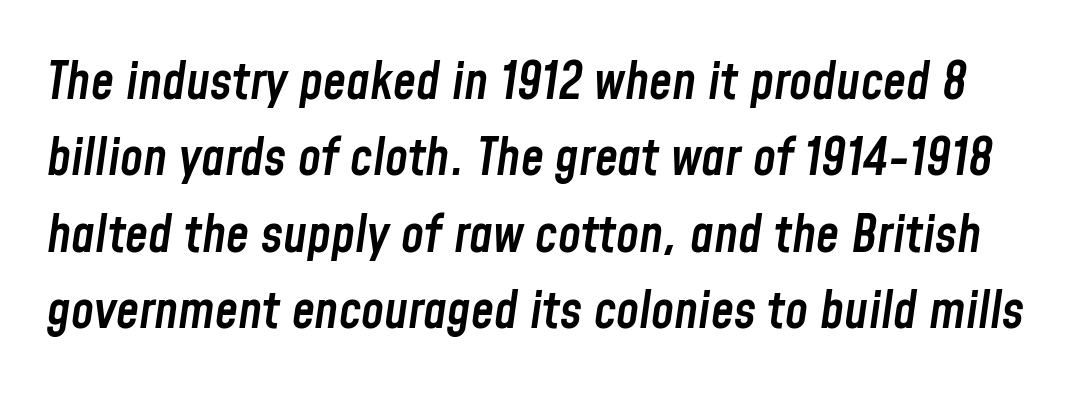
Yep, that's italic — everything's leaning. These lines are rendered in a variable-pitch font. These lines keep a tight, regular rhythm from letter to letter. Has an underline been added? It has not.
